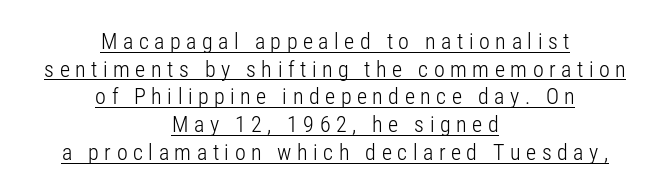
The image shows 22 px text type, upright; set centered, normal line spacing (1.26x), unusually wide letter spacing (+0.25 em), underlined.
